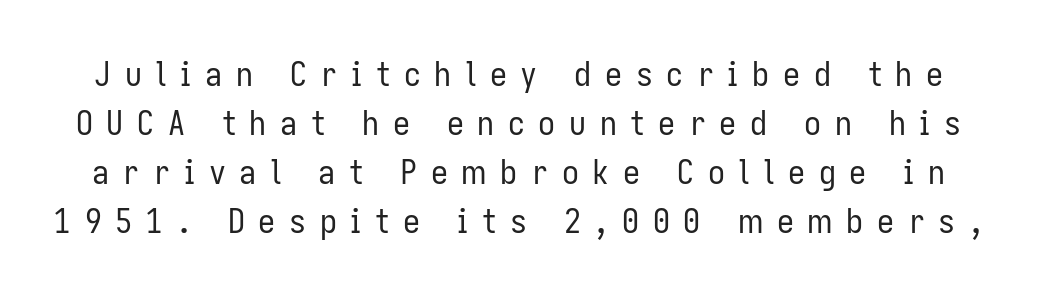
The image shows 34 px regular-weight, condensed sans-serif type, upright; set normal line spacing (1.44x), unusually wide letter spacing (+0.4 em), not underlined; low stroke contrast and a medium x-height.
